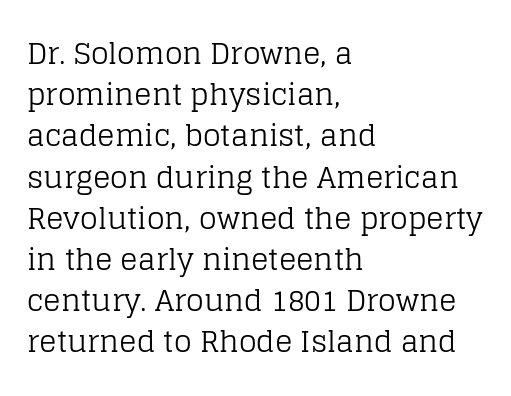
{"serif": "yes", "italic": "no", "bold": "no", "weight": "regular", "width": "normal", "stroke_contrast": "low", "x_height": "large", "monospaced": "no", "underline": "no", "align": "left", "line_spacing": "normal", "line_spacing_ratio": 1.42, "letter_spacing": "normal", "letter_spacing_em": 0.0, "glyph_px": 29}
